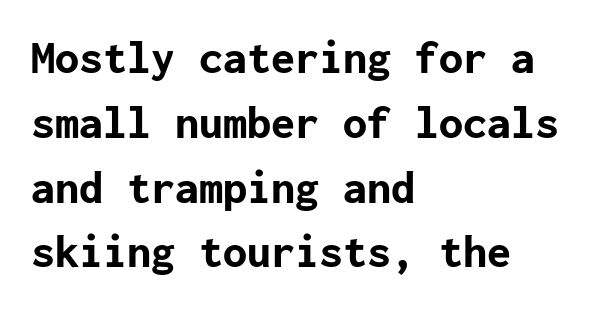
Q: Is the text bold? A: Yes.
Q: Is the text italic (slanted)? A: No, it is upright.
Q: Is the typeface a serif or a sans-serif typeface? A: Sans-serif.
Q: Is the text underlined? A: No.
Q: How is the paragraph aligned? A: Left-aligned.
Q: Is the spacing between letters normal or unusually wide? A: Normal.
Q: Is the spacing between lines tight, normal or loose? A: Normal.
Q: Width (condensed, normal, or wide)? A: Normal.
Q: Stroke contrast? A: Low.
Q: x-height? A: Medium.
